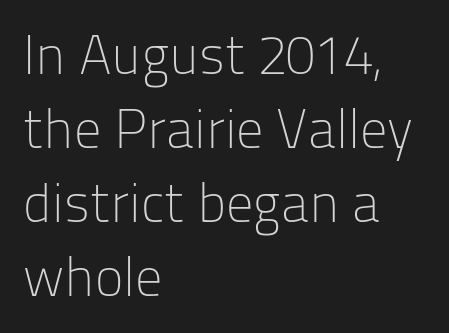
{"serif": "no", "italic": "no", "bold": "no", "weight": "light", "width": "normal", "stroke_contrast": "low", "x_height": "medium", "monospaced": "no", "underline": "no", "align": "left", "line_spacing": "normal", "line_spacing_ratio": 1.37, "letter_spacing": "normal", "letter_spacing_em": 0.0, "glyph_px": 54}
